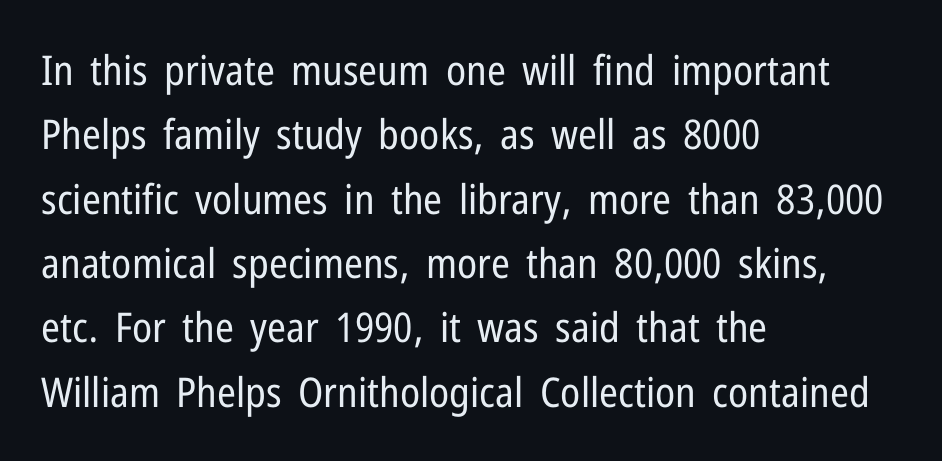
{"serif": "no", "italic": "no", "bold": "no", "weight": "regular", "width": "condensed", "stroke_contrast": "low", "x_height": "medium", "monospaced": "no", "underline": "no", "align": "left", "line_spacing": "normal", "line_spacing_ratio": 1.57, "letter_spacing": "normal", "letter_spacing_em": 0.0, "glyph_px": 41}
